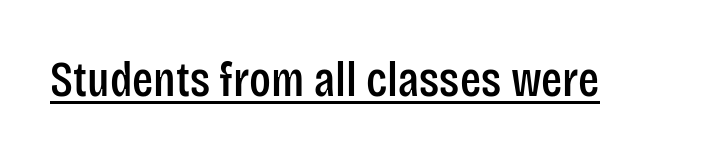
The image shows 49 px condensed sans-serif type, upright; set normal letter spacing, underlined; low stroke contrast and a large x-height.
